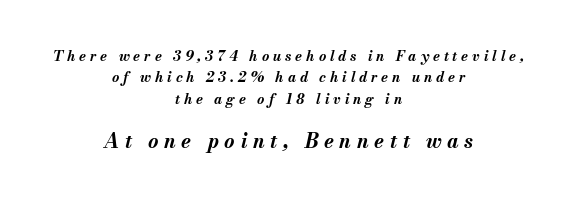
Thick stems and heavy bowls — unmistakably bold. The type is letterspaced generously, with wide tracking. Caption: multi-line text, centered on the measure. Plain, unruled lines of type. When letters slant like this, we call the style italic. Between these two stacked blocks, the lower one wins on size.
